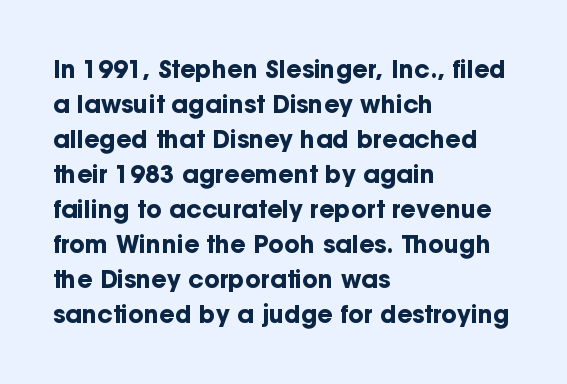
A classic flush-left, rag-right setting is used for this passage. The strokes are fattened all the way to bold. Plain, unruled lines of type. Tracking value appears to be zero — textbook default spacing.
